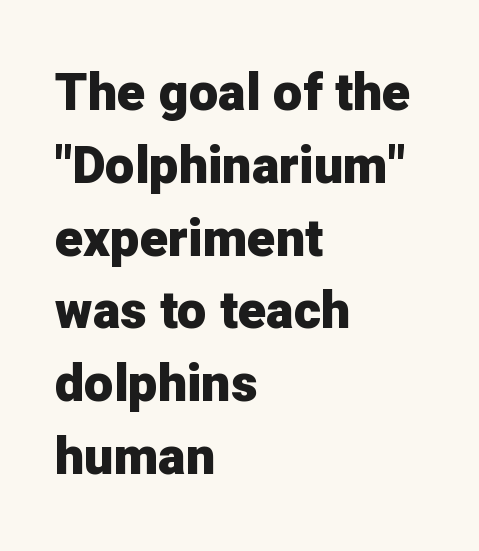
The image shows 52 px heavy sans-serif type, upright; set left-aligned, normal line spacing (1.4x), normal letter spacing, not underlined; low stroke contrast and a medium x-height.
